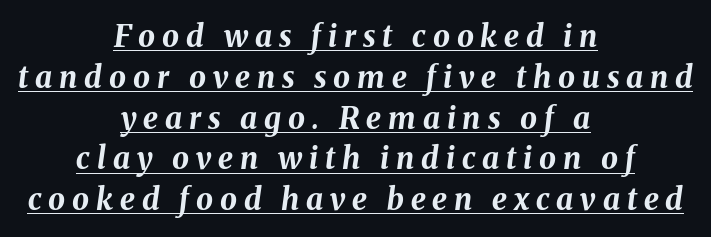
Q: Is the text bold? A: Yes.
Q: Is the text italic (slanted)? A: Yes, it leans right by about 8 degrees.
Q: Is the text underlined? A: Yes.
Q: How is the paragraph aligned? A: Centered.
Q: Is the spacing between letters normal or unusually wide? A: Unusually wide.
Q: Is the spacing between lines tight, normal or loose? A: Normal.
Q: Width (condensed, normal, or wide)? A: Normal.
Q: Stroke contrast? A: Medium.
Q: x-height? A: Medium.
Q: Monospaced? A: No.
